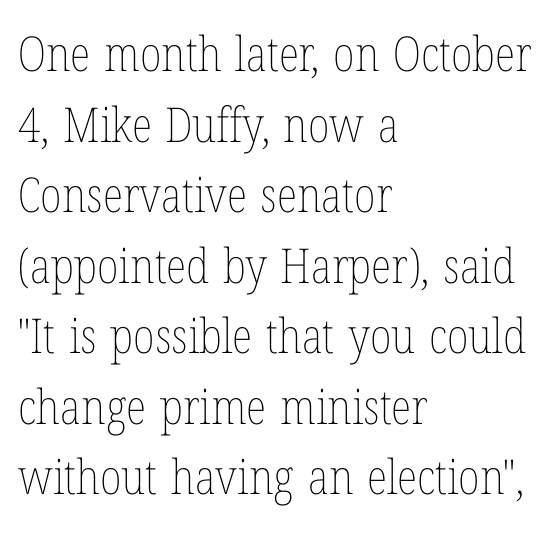
Q: Is the text bold? A: No.
Q: Is the text italic (slanted)? A: No, it is upright.
Q: Is the text underlined? A: No.
Q: How is the paragraph aligned? A: Left-aligned.
Q: Is the spacing between letters normal or unusually wide? A: Normal.
Q: Is the spacing between lines tight, normal or loose? A: Normal.
Q: Width (condensed, normal, or wide)? A: Condensed.
Q: Stroke contrast? A: Low.
Q: x-height? A: Medium.
Q: Monospaced? A: No.
